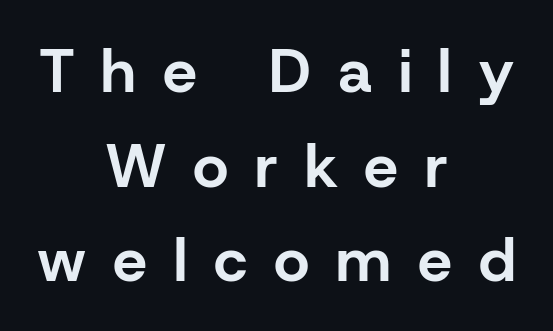
This sample uses a sans-serif face. The paragraph has two soft edges and a firm central axis. Tracking value appears strongly positive — letters spread wide. Leading matches the norm, producing a regular column. The string is rendered with underlining switched off. The strokes are fattened all the way to bold.
